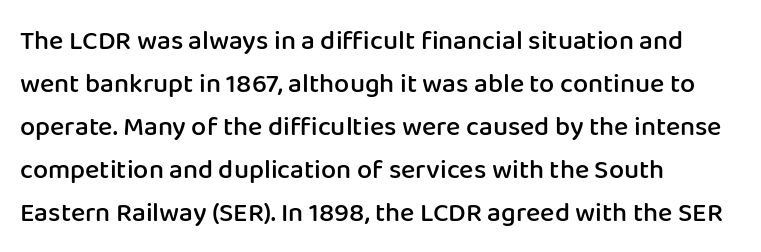
Decoration check: the copy has no underline. A classic flush-left, rag-right setting is used for this passage. Notice how descenders clear the ascenders below comfortably — that's standard leading. Tracking value appears to be zero — textbook default spacing.
